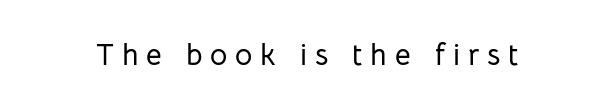
Do the letters lean? They stand straight. The letters advance in unequal steps, a hallmark of proportional type. Descenders hang freely into open space. The designer went with a sans here, leaving each stem footless. These lines have a slow, spaced-out rhythm from letter to letter.
